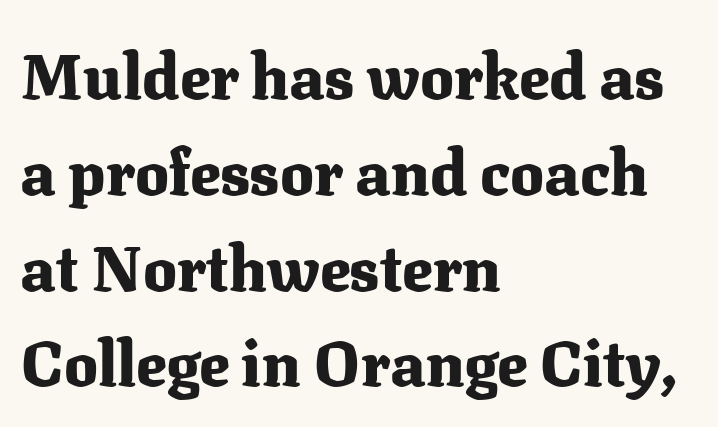
{"serif": "yes", "italic": "no", "bold": "yes", "weight": "heavy", "width": "normal", "stroke_contrast": "medium", "x_height": "medium", "monospaced": "no", "underline": "no", "align": "left", "line_spacing": "normal", "line_spacing_ratio": 1.52, "letter_spacing": "normal", "letter_spacing_em": 0.0, "glyph_px": 63}
